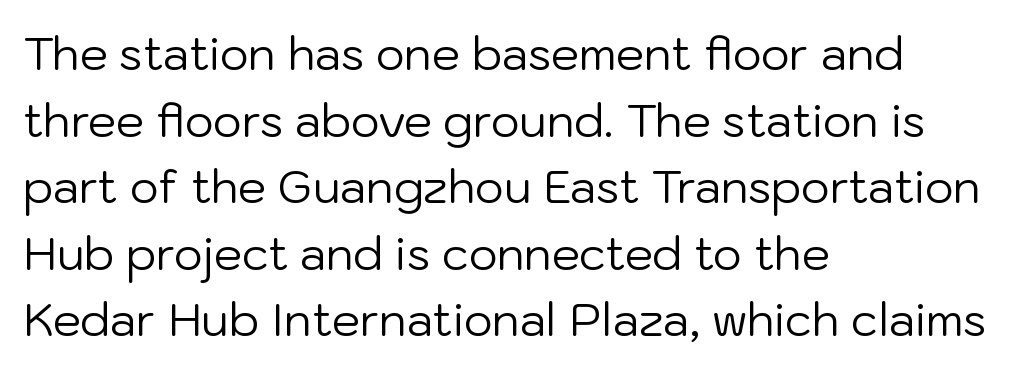
{"serif": "no", "italic": "no", "bold": "no", "weight": "regular", "width": "normal", "stroke_contrast": "low", "x_height": "medium", "monospaced": "no", "underline": "no", "align": "left", "line_spacing": "normal", "line_spacing_ratio": 1.48, "letter_spacing": "normal", "letter_spacing_em": 0.0, "glyph_px": 45}
